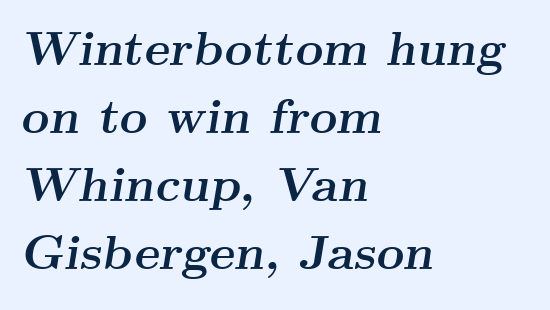
Q: Is the text bold? A: Yes.
Q: Is the text italic (slanted)? A: Yes, it leans right by about 9 degrees.
Q: Is the typeface a serif or a sans-serif typeface? A: Serif.
Q: Is the text underlined? A: No.
Q: How is the paragraph aligned? A: Left-aligned.
Q: Is the spacing between letters normal or unusually wide? A: Normal.
Q: Is the spacing between lines tight, normal or loose? A: Normal.
Q: Width (condensed, normal, or wide)? A: Wide.
Q: Stroke contrast? A: Medium.
Q: x-height? A: Small.
Q: Monospaced? A: No.
